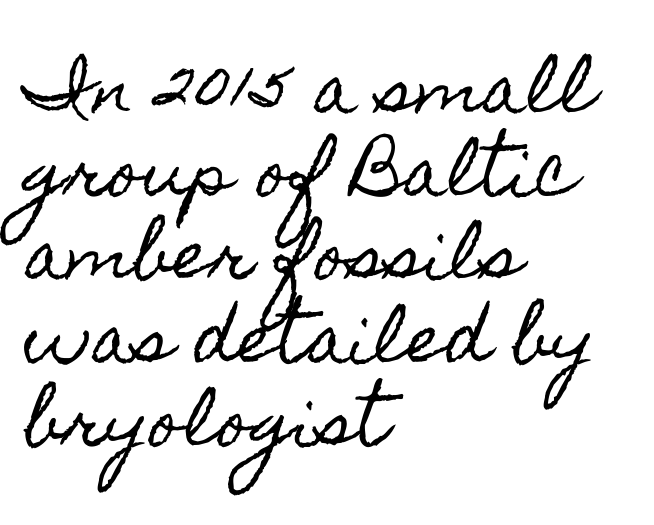
Each letter keeps its own natural width here, so spacing adapts to shape. This sample uses plain, unmodified letter spacing. The lines are quadded left. Check under the words: just untouched page. This sample keeps an unexceptional amount of space between lines.
